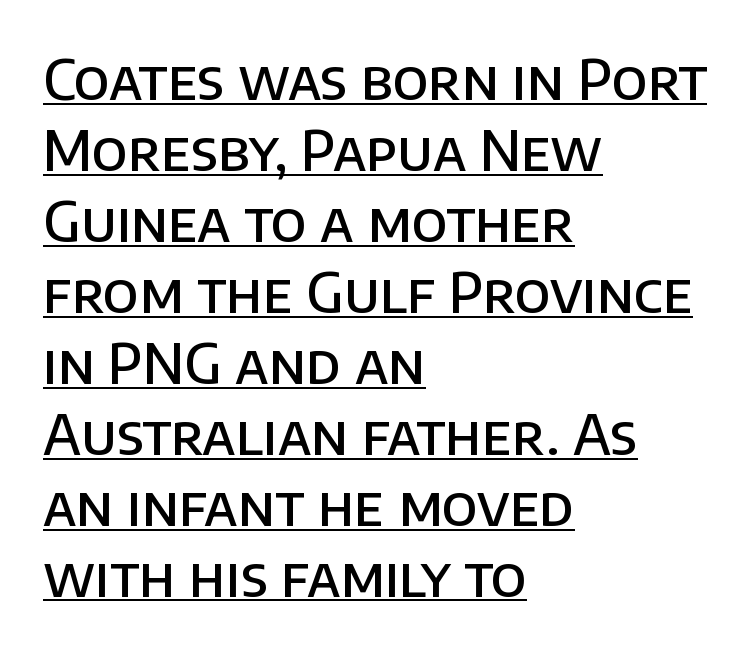
{"serif": "no", "italic": "no", "bold": "semi", "weight": "semibold", "width": "normal", "stroke_contrast": "low", "x_height": "large", "monospaced": "no", "underline": "yes", "align": "left", "line_spacing": "normal", "line_spacing_ratio": 1.29, "letter_spacing": "normal", "letter_spacing_em": 0.0, "glyph_px": 55}
